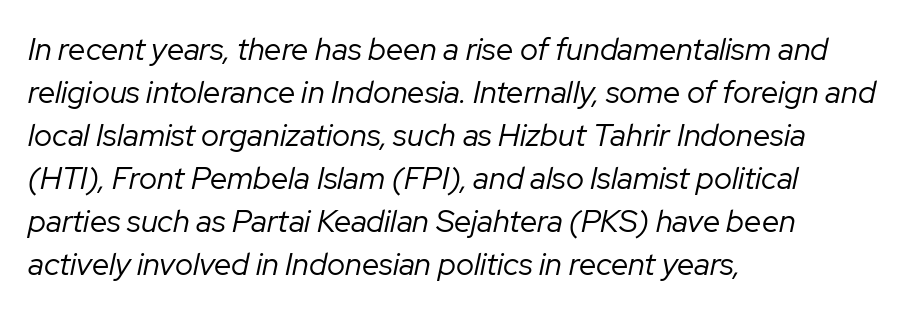
Casual observation: everything's shoved over to the left. The gap between lines stays unmarked. The passage shown is not bold in any degree. Inter-character spacing is left at the font's built-in metrics. Is there much room between lines? A standard amount, neither cramped nor airy. The font's italic variant was chosen for this text.
